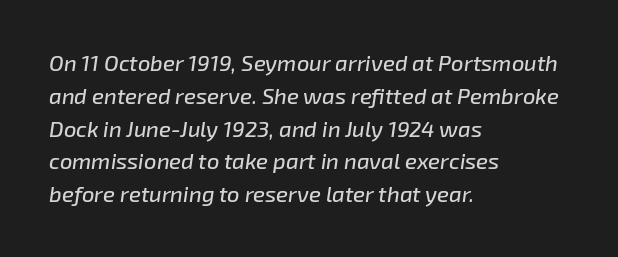
The image shows 22 px text type, italic (leaning right); set left-aligned, normal line spacing (1.49x), normal letter spacing, not underlined.
